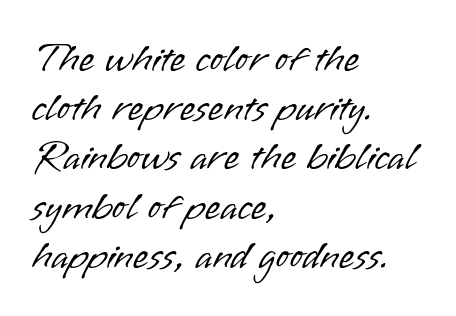
{"serif": "no", "bold": "no", "weight": "light", "width": "normal", "stroke_contrast": "low", "x_height": "small", "monospaced": "no", "underline": "no", "align": "left", "line_spacing_ratio": 1.23, "letter_spacing": "normal", "letter_spacing_em": 0.0, "glyph_px": 40}
